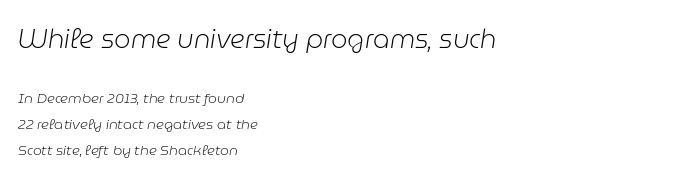
Q: Is the text bold? A: No.
Q: Is the text italic (slanted)? A: Yes, it leans right by about 9 degrees.
Q: Is the text underlined? A: No.
Q: How is the paragraph aligned? A: Left-aligned.
Q: Is the spacing between letters normal or unusually wide? A: Normal.
Q: Which block of text is set in a larger size, the first (top) or the second (bottom)? A: The first (top) one.
